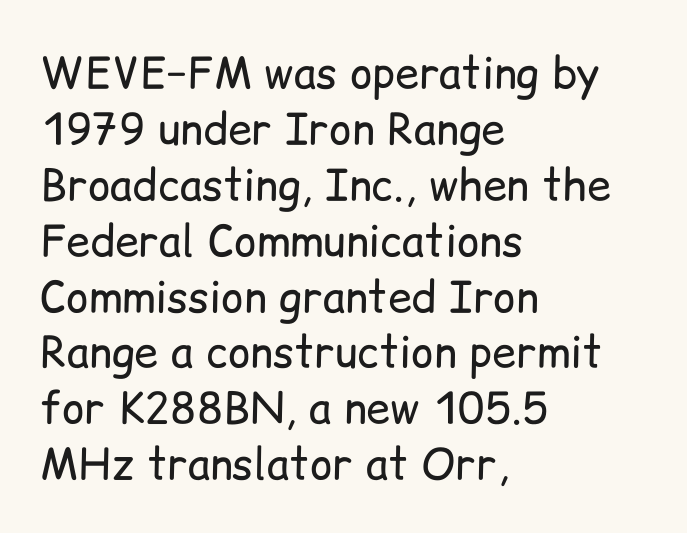
The words here are not underlined. A typesetter would mark this as roman, not italic. The letters sit at their default tracking, neither squeezed nor spread. Typeset ragged right — the left edge is the straight one. The letters advance in unequal steps, a hallmark of proportional type. Font category for this specimen: sans-serif.
